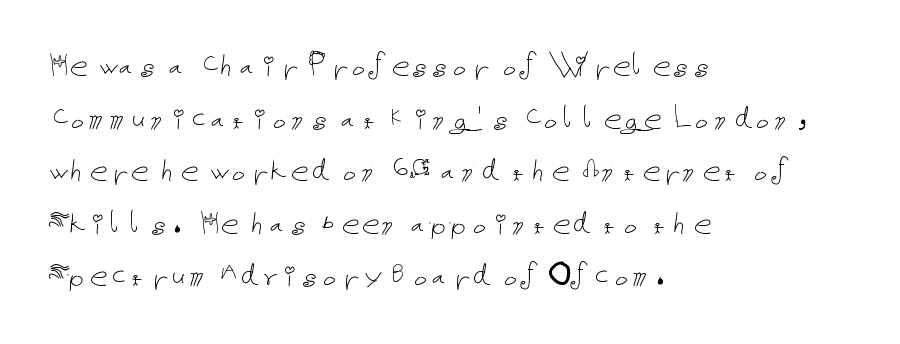
The image shows 36 px thin type, upright; set left-aligned, normal line spacing (1.46x), normal letter spacing, not underlined; low stroke contrast and a medium x-height.
